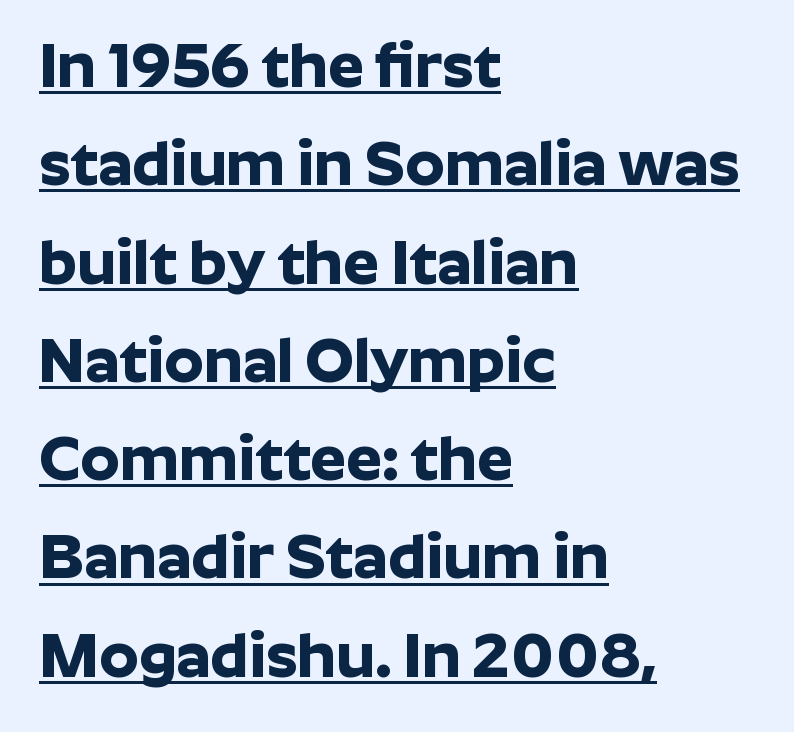
Q: Is the text bold? A: Yes.
Q: Is the text italic (slanted)? A: No, it is upright.
Q: Is the typeface a serif or a sans-serif typeface? A: Sans-serif.
Q: Is the text underlined? A: Yes.
Q: How is the paragraph aligned? A: Left-aligned.
Q: Is the spacing between letters normal or unusually wide? A: Normal.
Q: Is the spacing between lines tight, normal or loose? A: Normal.
Q: Width (condensed, normal, or wide)? A: Normal.
Q: Stroke contrast? A: Low.
Q: x-height? A: Medium.
Q: Monospaced? A: No.
